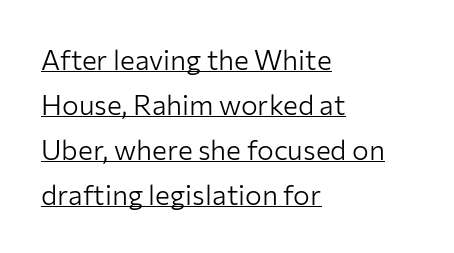
The image shows 28 px light sans-serif type, upright; set left-aligned, normal line spacing (1.61x), normal letter spacing, underlined; low stroke contrast and a medium x-height.
